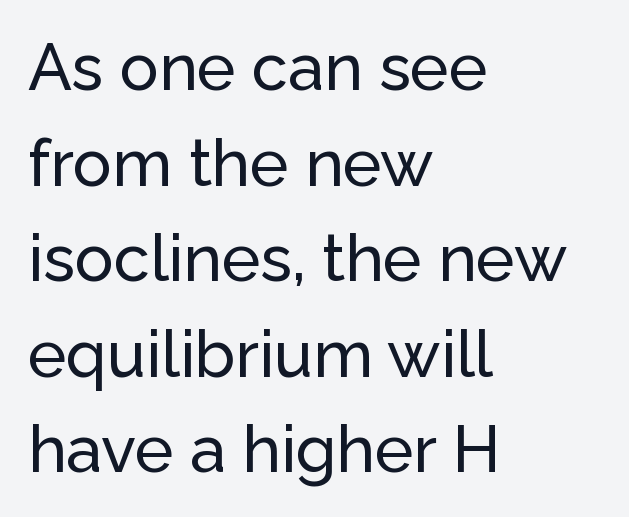
The image shows 65 px sans-serif type, upright; set left-aligned, normal line spacing (1.47x), normal letter spacing, not underlined; low stroke contrast and a medium x-height.
